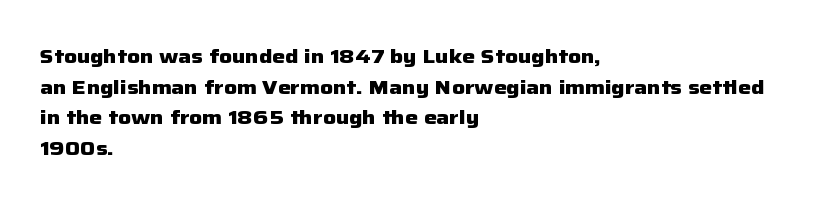
Underlining? Definitely not there. The paragraph has a hard left edge and a soft right edge. A typesetter would mark this as roman, not italic. What weight is shown? A full bold with thick strokes.
